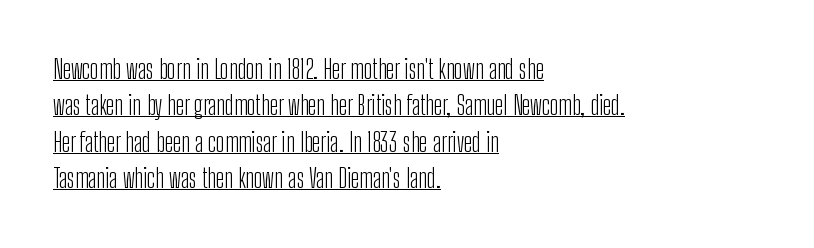
Q: Is the text bold? A: No.
Q: Is the text italic (slanted)? A: No, it is upright.
Q: Is the text underlined? A: Yes.
Q: How is the paragraph aligned? A: Left-aligned.
Q: Is the spacing between letters normal or unusually wide? A: Normal.
Q: Is the spacing between lines tight, normal or loose? A: Normal.
